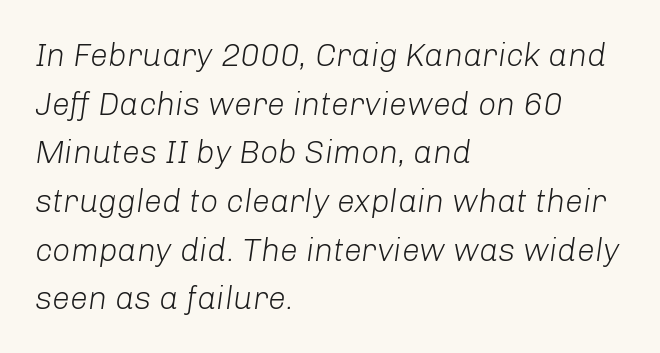
{"italic": "yes", "lean": "right", "slant_degrees": 8, "bold": "no", "weight": "light", "width": "normal", "stroke_contrast": "low", "x_height": "medium", "monospaced": "no", "underline": "no", "align": "left", "line_spacing": "normal", "line_spacing_ratio": 1.52, "letter_spacing": "normal", "letter_spacing_em": 0.0, "glyph_px": 32}
